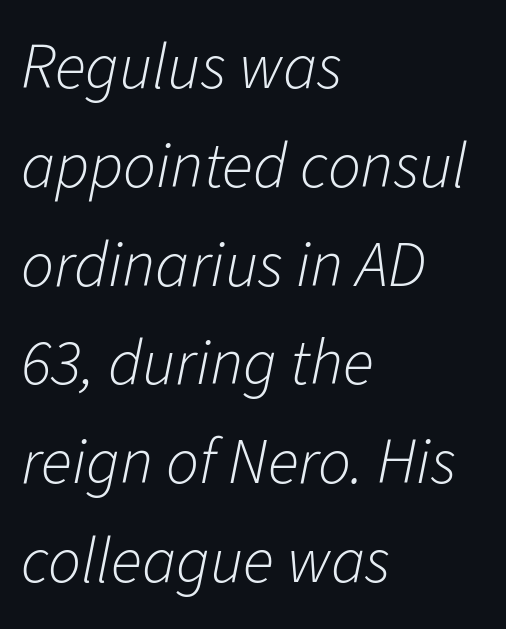
Q: Is the text bold? A: No.
Q: Is the text italic (slanted)? A: Yes, it leans right by about 11 degrees.
Q: Is the text underlined? A: No.
Q: How is the paragraph aligned? A: Left-aligned.
Q: Is the spacing between letters normal or unusually wide? A: Normal.
Q: Is the spacing between lines tight, normal or loose? A: Normal.
Q: Width (condensed, normal, or wide)? A: Normal.
Q: Stroke contrast? A: Low.
Q: x-height? A: Medium.
Q: Monospaced? A: No.
